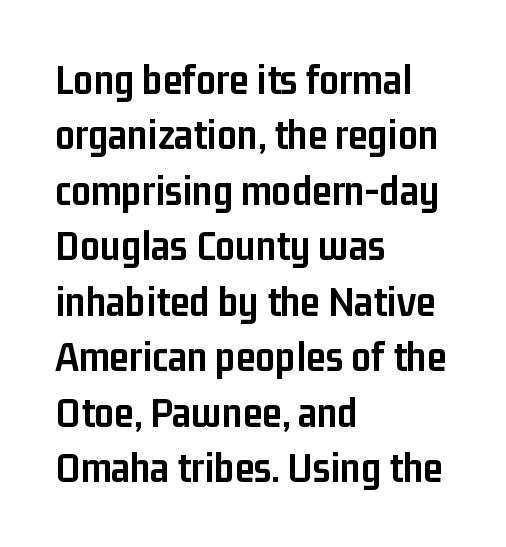
{"serif": "no", "italic": "no", "bold": "yes", "weight": "semibold", "width": "condensed", "stroke_contrast": "low", "x_height": "medium", "monospaced": "no", "underline": "no", "align": "left", "line_spacing": "normal", "line_spacing_ratio": 1.26, "letter_spacing": "normal", "letter_spacing_em": 0.0, "glyph_px": 44}
